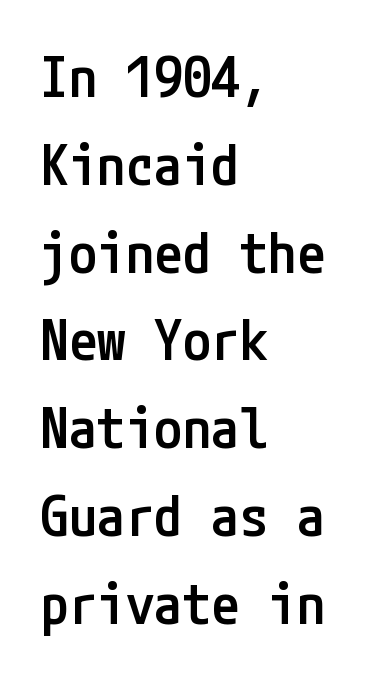
The image shows 57 px semibold, condensed sans-serif type, upright; set left-aligned, normal line spacing (1.54x), normal letter spacing, not underlined; low stroke contrast and a medium x-height.
